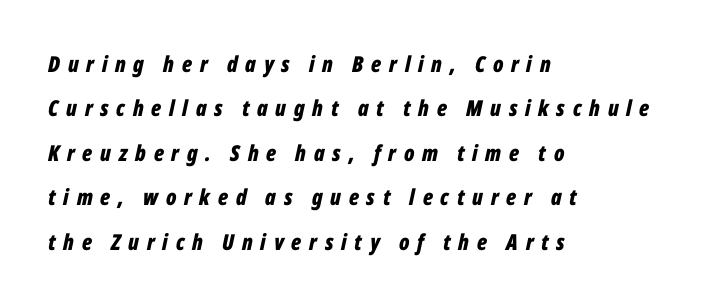
Q: Is the text bold? A: Yes.
Q: Is the text italic (slanted)? A: Yes, it leans right by about 12 degrees.
Q: Is the text underlined? A: No.
Q: How is the paragraph aligned? A: Left-aligned.
Q: Is the spacing between letters normal or unusually wide? A: Unusually wide.
Q: Is the spacing between lines tight, normal or loose? A: Loose.
